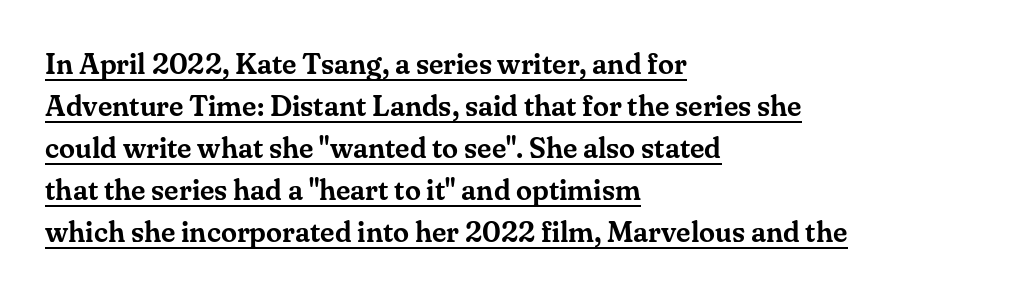
The block of text has a typical density, with ordinary space between rows. The type is set solid horizontally, with unmodified tracking. Like a heading marked for emphasis, these lines bear an underscore. Spacing verdict: proportional, widths tailored to each character.
